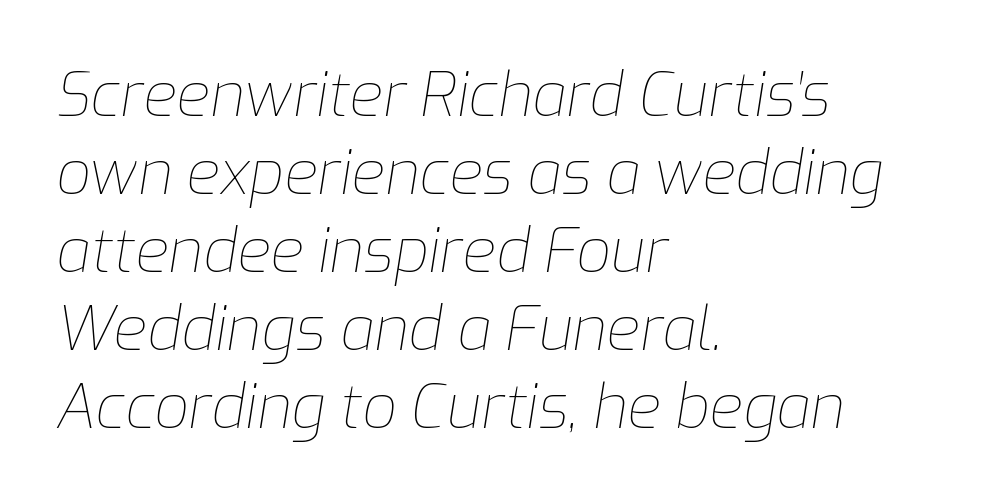
The image shows 61 px thin type, italic (leaning right); set left-aligned, normal line spacing (1.28x), normal letter spacing, not underlined; low stroke contrast and a medium x-height.
